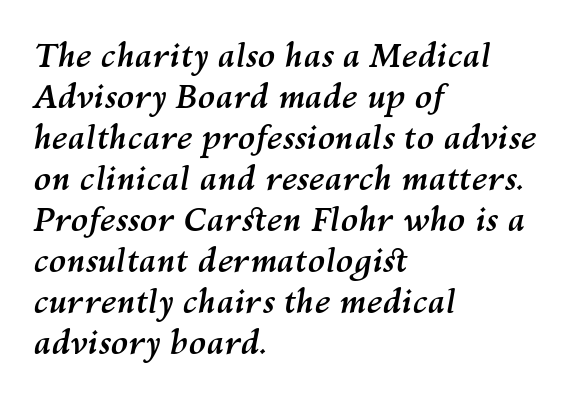
{"italic": "yes", "lean": "right", "slant_degrees": 10, "bold": "yes", "weight": "semibold", "width": "normal", "stroke_contrast": "medium", "x_height": "medium", "monospaced": "no", "underline": "no", "align": "left", "line_spacing": "normal", "line_spacing_ratio": 1.28, "letter_spacing": "normal", "letter_spacing_em": 0.0, "glyph_px": 32}
